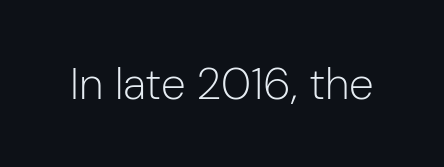
The image shows 45 px light sans-serif type, upright; set normal letter spacing, not underlined; low stroke contrast and a medium x-height.
